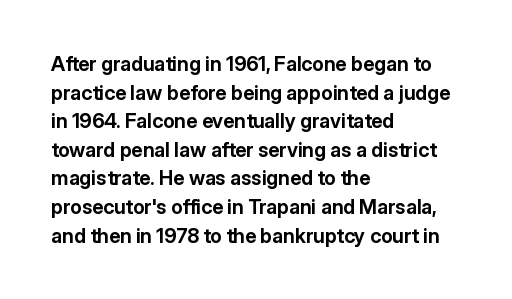
Q: Is the text bold? A: Yes.
Q: Is the text italic (slanted)? A: No, it is upright.
Q: Is the text underlined? A: No.
Q: How is the paragraph aligned? A: Left-aligned.
Q: Is the spacing between letters normal or unusually wide? A: Normal.
Q: Is the spacing between lines tight, normal or loose? A: Normal.
